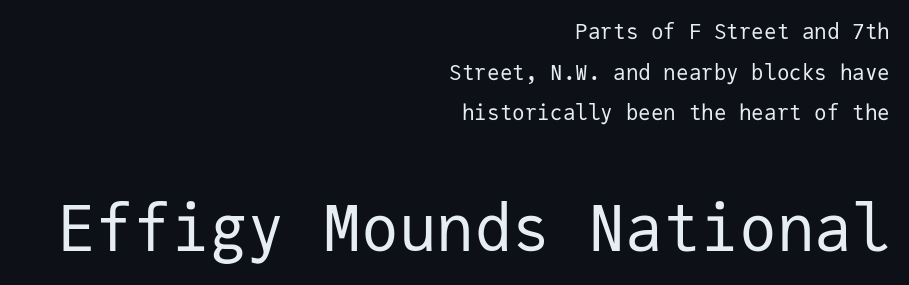
{"serif": "no", "italic": "no", "bold": "no", "weight": "regular", "width": "normal", "stroke_contrast": "low", "x_height": "medium", "monospaced": "yes", "underline": "no", "align": "right", "line_spacing": "loose", "line_spacing_ratio": 1.93, "letter_spacing": "normal", "letter_spacing_em": 0.0, "larger_block": "second", "size_ratio": 3.0, "glyph_px": 63}
